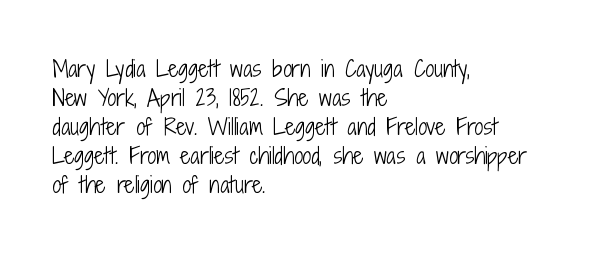
Tall strokes in this sample are plumb rather than angled. The passage shown has conventional tracking throughout. Every row of glyphs begins at an identical x-position on the left. A normal amount of white space separates one row of letters from the next. Type without underlining.
